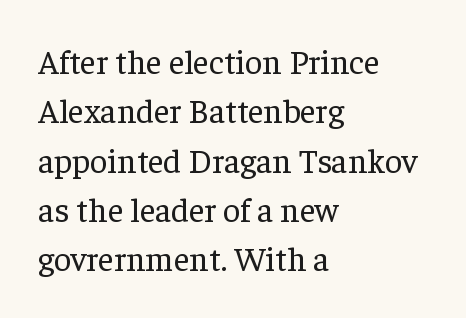
Here the glyphs are tracked normally, forming tight word shapes. This sample has the flowing, uneven cadence of proportional lettering. The paragraph has a hard left edge and a soft right edge. You can tell it's not italic because the verticals are truly vertical.
